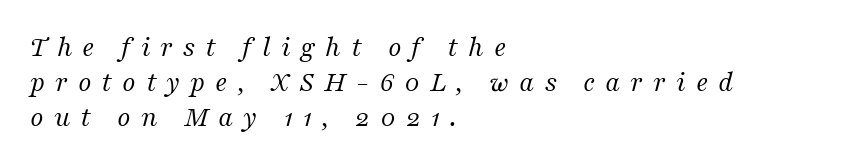
The image shows 29 px regular-weight serif type, italic (leaning right); set left-aligned, line spacing 1.2x, unusually wide letter spacing (+0.34 em), not underlined; medium stroke contrast and a medium x-height.
